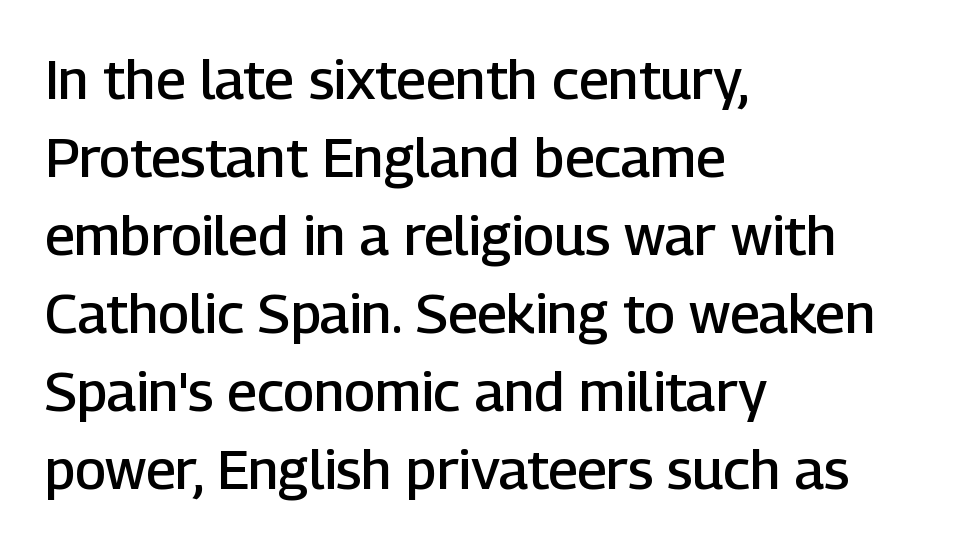
The face used here is proportionally spaced, like ordinary book or web type. The glyphs in this specimen are sans serif. This sample uses an upright cut, with every glyph sitting square on the baseline. The strokes are fattened partway — semibold, not bold.
